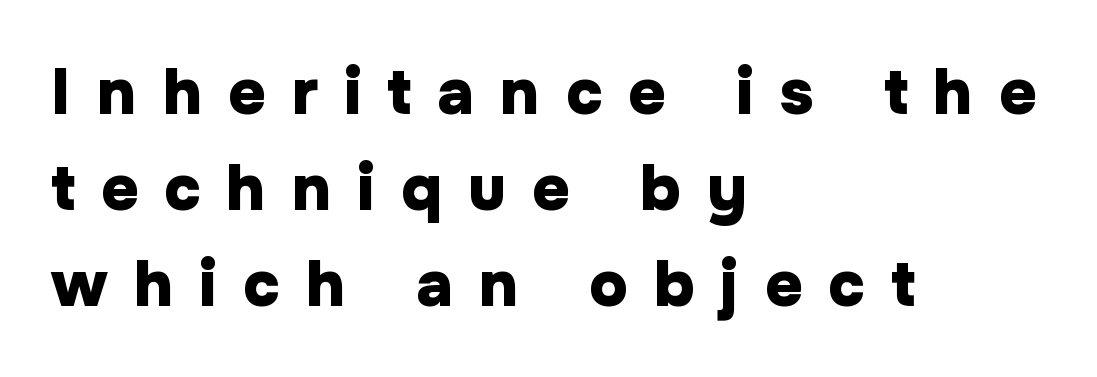
The image shows 64 px heavy sans-serif type, upright; set left-aligned, normal line spacing (1.5x), unusually wide letter spacing (+0.41 em), not underlined; low stroke contrast and a medium x-height.
